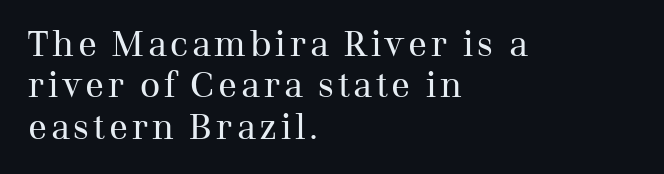
Stroke terminals: seriffed. The font sits on the lighter half of the weight spectrum, regular included. Any mark beneath the type? The region is blank. Every stem runs plumb, perpendicular to the baseline. Where is the straight margin? On the left.
